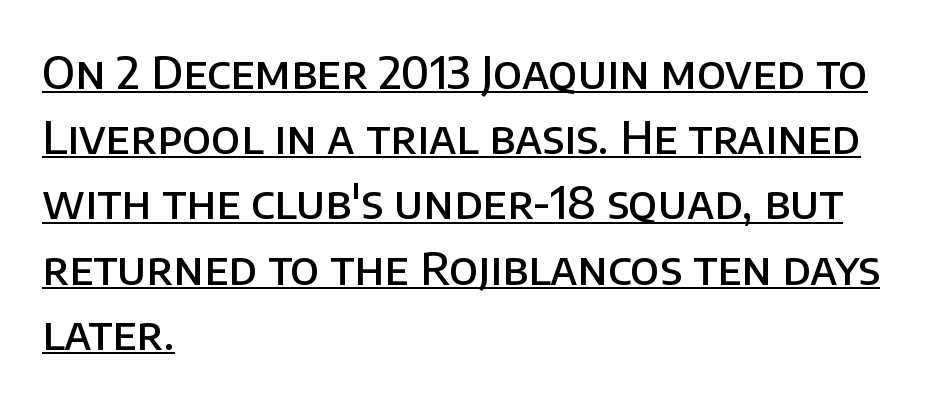
{"serif": "no", "italic": "no", "bold": "semi", "weight": "semibold", "width": "normal", "stroke_contrast": "low", "x_height": "large", "monospaced": "no", "underline": "yes", "align": "left", "line_spacing": "normal", "line_spacing_ratio": 1.45, "letter_spacing": "normal", "letter_spacing_em": 0.0, "glyph_px": 45}
